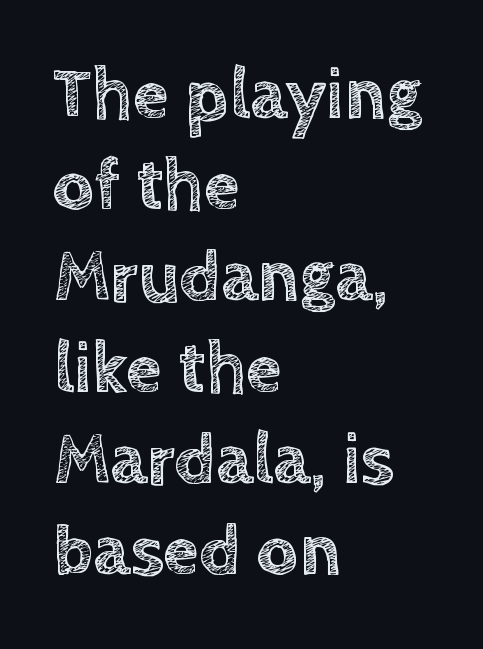
Underline: absent. Characters remain perfectly vertical along every line. Students, note that the glyphs here touch the page at normal intervals. The text block is weighted toward the left margin, trailing off unevenly rightward. The rows are spaced the way most documents space them. The passage shown is typed in a proportional face where columns would drift.
